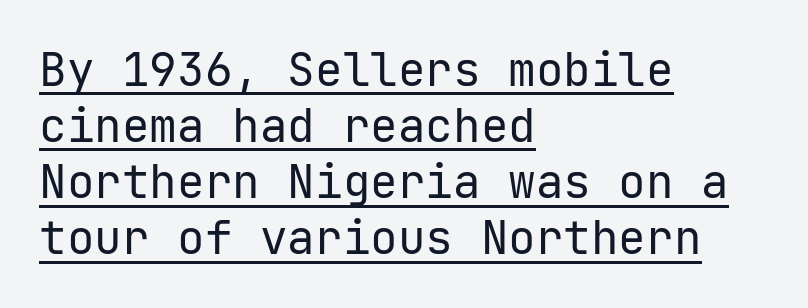
The passage shown is typeset with a sans-serif family. There is no visible air inserted between adjacent glyphs. Reading down the block, your eye returns to a fixed left position each line. What decoration does the sample have? An underline. Ordinary non-slanted type is in use. Stem width sits at or under what a default text font uses.
